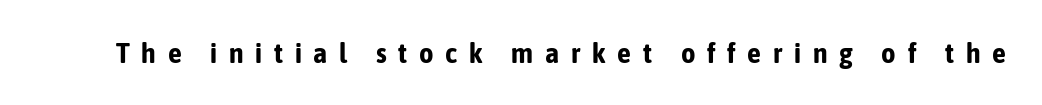
{"serif": "no", "italic": "no", "bold": "yes", "weight": "bold", "width": "condensed", "stroke_contrast": "low", "x_height": "medium", "monospaced": "no", "underline": "no", "letter_spacing": "wide", "letter_spacing_em": 0.42, "glyph_px": 28}
